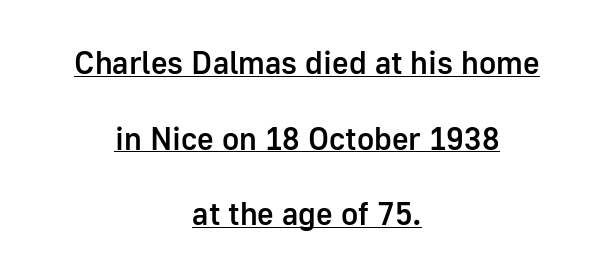
The image shows 32 px semibold sans-serif type, upright; set centered, loose line spacing (2.36x), normal letter spacing, underlined; low stroke contrast and a medium x-height.
